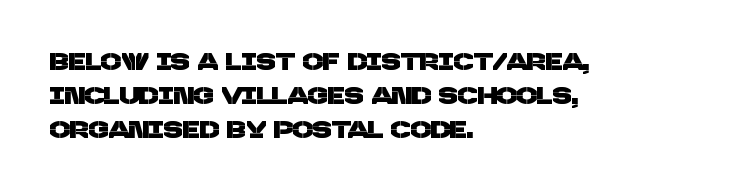
Q: Is the text underlined? A: No.
Q: How is the paragraph aligned? A: Left-aligned.
Q: Is the spacing between letters normal or unusually wide? A: Normal.
Q: Is the spacing between lines tight, normal or loose? A: Normal.
